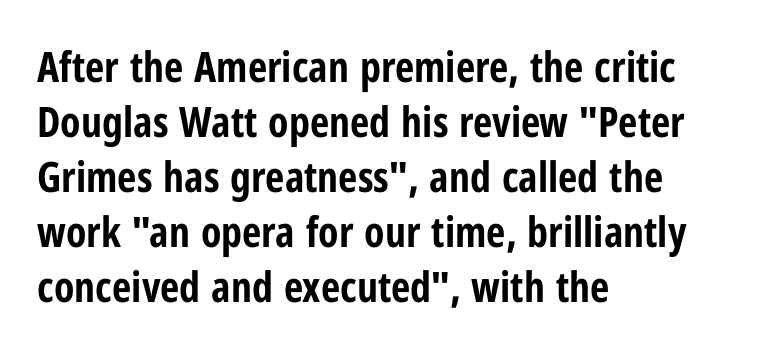
{"serif": "no", "italic": "no", "bold": "yes", "weight": "bold", "width": "condensed", "stroke_contrast": "low", "x_height": "medium", "monospaced": "no", "underline": "no", "align": "left", "line_spacing": "normal", "line_spacing_ratio": 1.31, "letter_spacing": "normal", "letter_spacing_em": 0.0, "glyph_px": 42}
